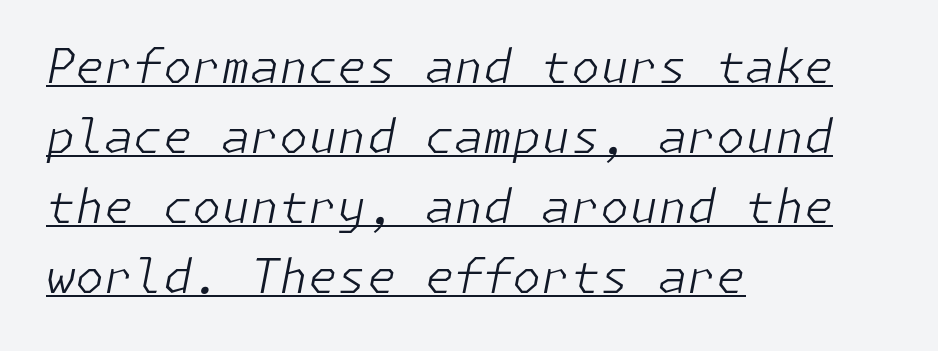
Q: Is the text bold? A: No.
Q: Is the text italic (slanted)? A: Yes, it leans right by about 11 degrees.
Q: Is the text underlined? A: Yes.
Q: How is the paragraph aligned? A: Left-aligned.
Q: Is the spacing between letters normal or unusually wide? A: Normal.
Q: Is the spacing between lines tight, normal or loose? A: Normal.
Q: Width (condensed, normal, or wide)? A: Normal.
Q: Stroke contrast? A: Low.
Q: x-height? A: Medium.
